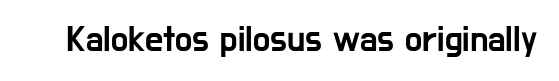
The image shows 36 px condensed sans-serif type, upright; set normal letter spacing, not underlined; low stroke contrast and a medium x-height.
